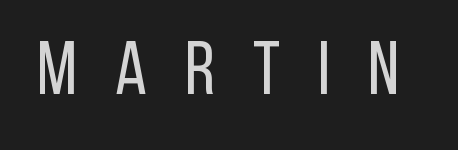
On a weight scale, this lands at 450 or below. The type sits square on the baseline with zero lean. A bare baseline throughout the passage. Nope, no serifs anywhere on these letters.
